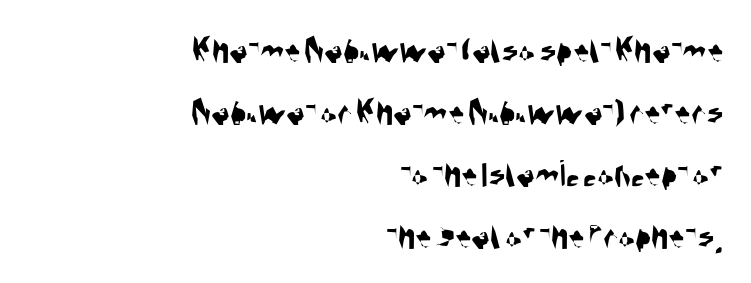
Q: Is the typeface a serif or a sans-serif typeface? A: Sans-serif.
Q: Is the text underlined? A: No.
Q: How is the paragraph aligned? A: Right-aligned.
Q: Is the spacing between letters normal or unusually wide? A: Normal.
Q: Is the spacing between lines tight, normal or loose? A: Normal.
Q: Width (condensed, normal, or wide)? A: Condensed.
Q: Stroke contrast? A: Medium.
Q: x-height? A: Large.
Q: Monospaced? A: No.
